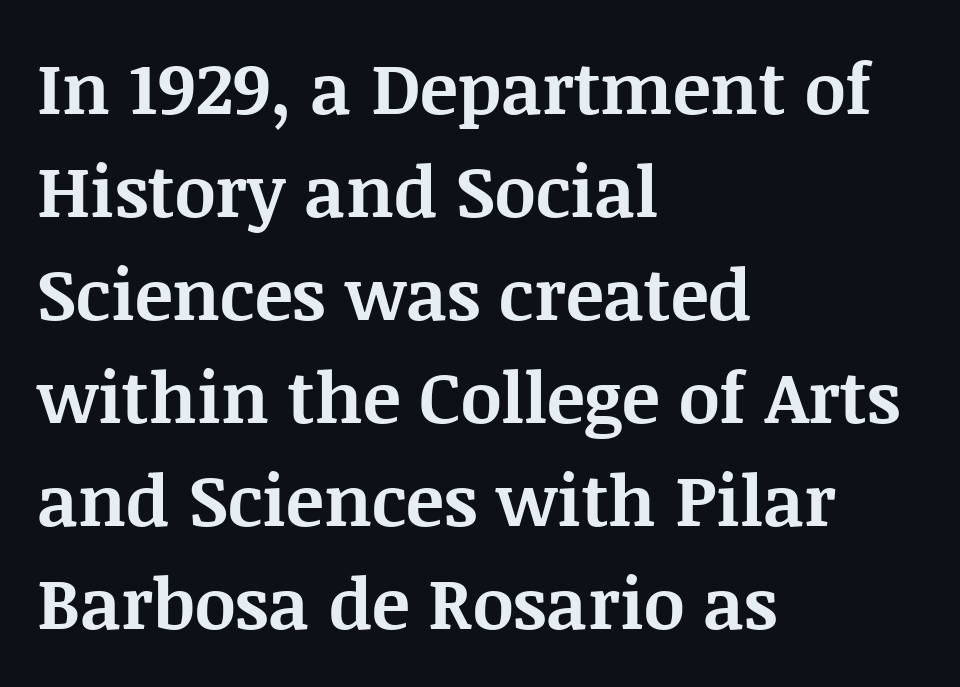
The vertical gap from one line to the next is medium. The text was rendered using a seriffed face with decorative stroke endings. Weight: bold. Descenders are the only things crossing below the line. The ragged edge is on the right, which tells us the setting is flush left.
